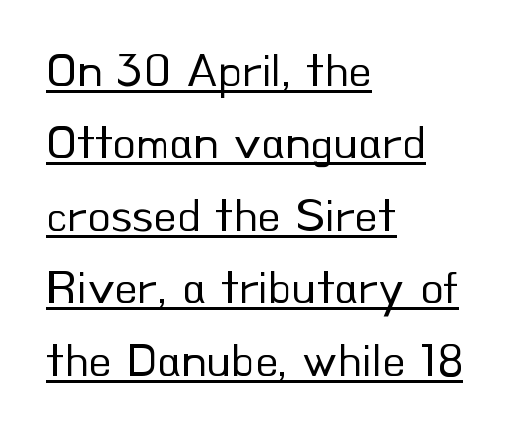
The rendering shows plain stroke endings on the letterforms — a sans-serif design. A typesetter would call this zero additional tracking. The type sits square on the baseline with zero lean. The typesetter chose a ragged-right arrangement here.
